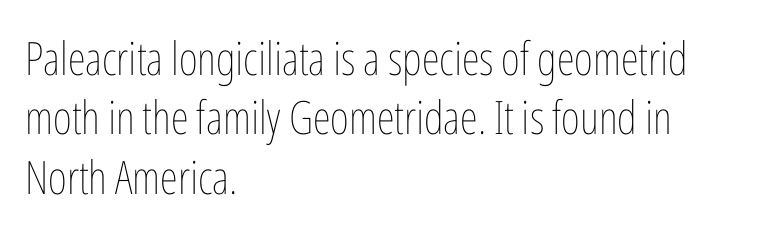
Q: Is the text bold? A: No.
Q: Is the text italic (slanted)? A: No, it is upright.
Q: Is the text underlined? A: No.
Q: How is the paragraph aligned? A: Left-aligned.
Q: Is the spacing between letters normal or unusually wide? A: Normal.
Q: Is the spacing between lines tight, normal or loose? A: Normal.
Q: Width (condensed, normal, or wide)? A: Condensed.
Q: Stroke contrast? A: Low.
Q: x-height? A: Medium.
Q: Monospaced? A: No.
